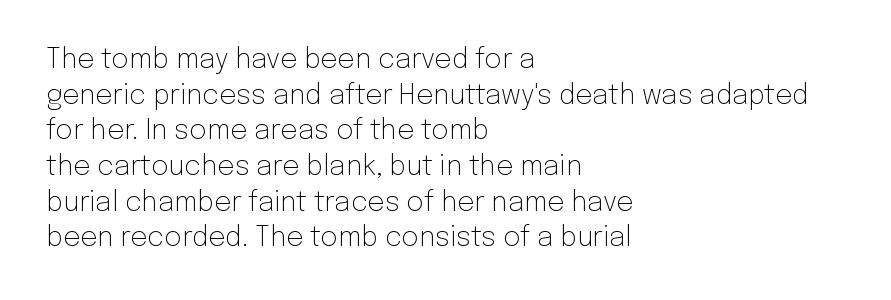
{"italic": "no", "bold": "no", "underline": "no", "align": "left", "line_spacing": "normal", "line_spacing_ratio": 1.32, "letter_spacing": "normal", "letter_spacing_em": 0.0, "glyph_px": 27}
